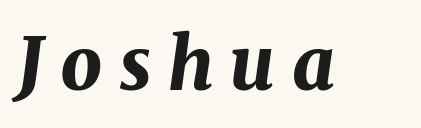
The passage shown is typed in a proportional face where columns would drift. Set as a true bold cut, around the 700 mark. Plain, unruled lines of type. Letter spacing: wide. Slanted lettering throughout.
